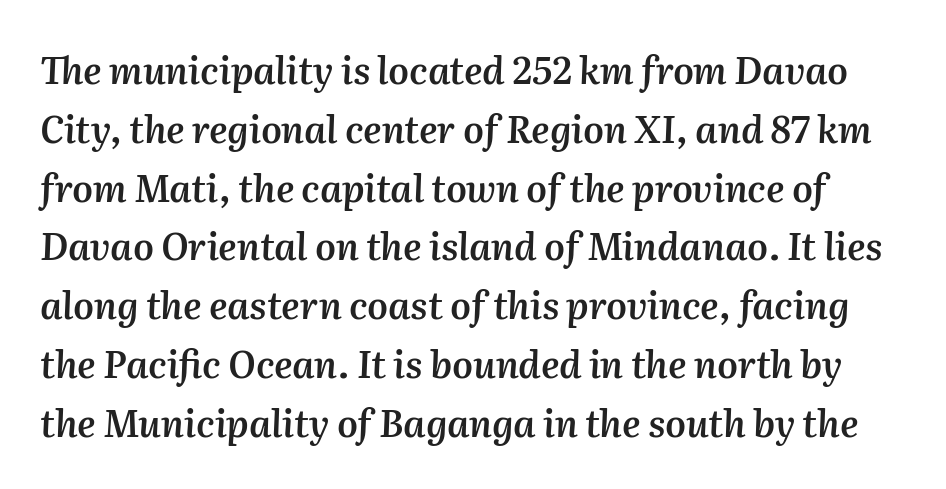
The image shows 37 px semibold type, italic (leaning right); set normal line spacing (1.59x), normal letter spacing, not underlined; medium stroke contrast and a medium x-height.
